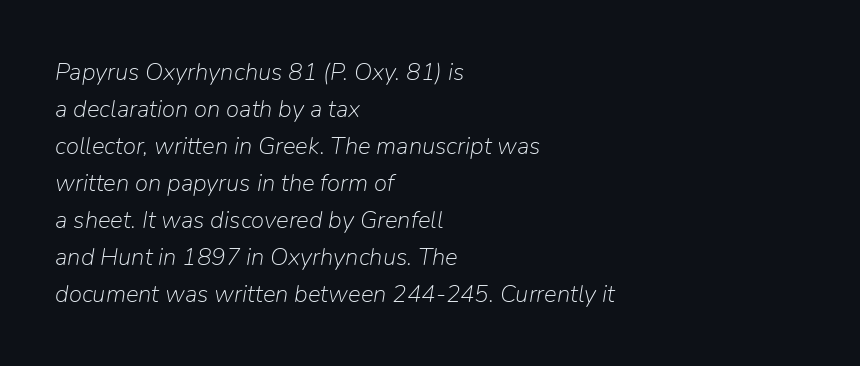
{"italic": "yes", "lean": "right", "slant_degrees": 9, "bold": "no", "underline": "no", "align": "left", "line_spacing": "normal", "line_spacing_ratio": 1.54, "letter_spacing": "normal", "letter_spacing_em": 0.0, "glyph_px": 24}
